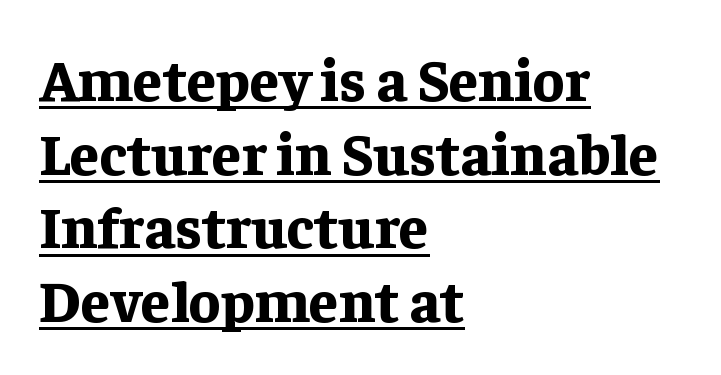
Check the space under the baseline: a stroke is drawn there. Students, note that the glyphs here touch the page at normal intervals. Do the characters align in a grid? No, the font is proportional. The designer left line spacing at the default.
